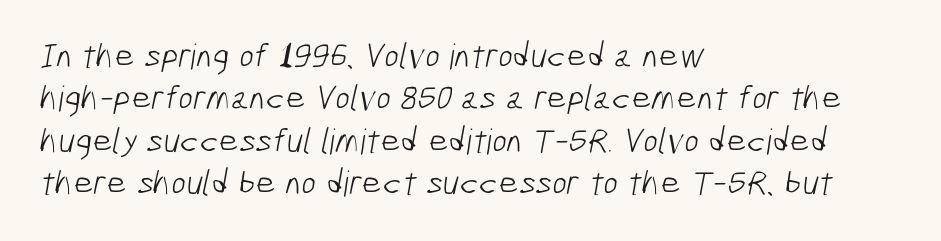
{"serif": "no", "bold": "no", "weight": "light", "width": "condensed", "stroke_contrast": "low", "x_height": "medium", "monospaced": "no", "underline": "no", "align": "left", "line_spacing_ratio": 1.21, "letter_spacing": "normal", "letter_spacing_em": 0.0, "glyph_px": 35}
